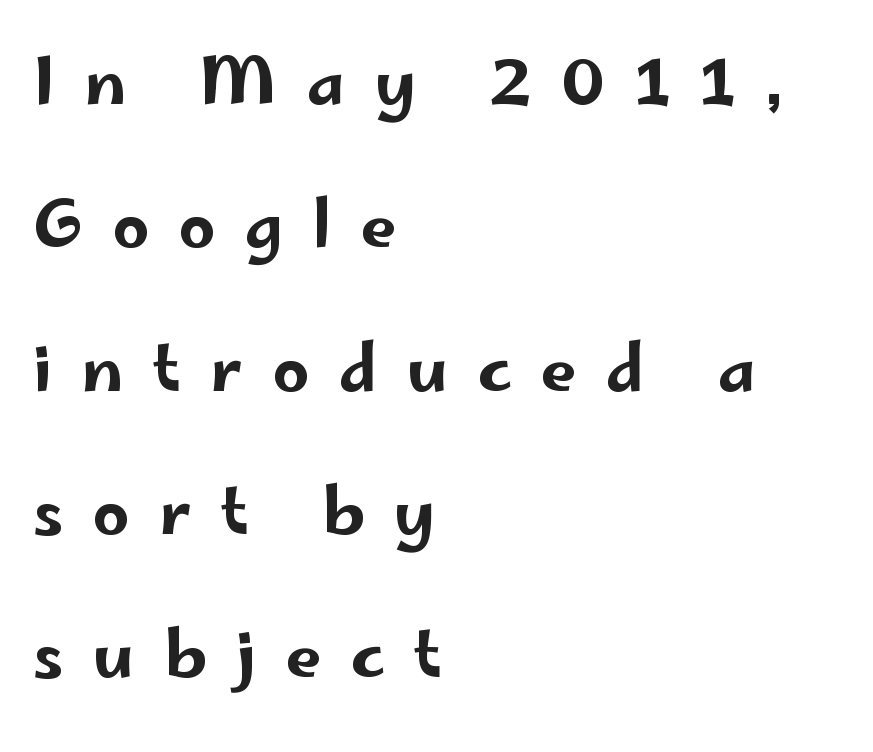
{"serif": "no", "italic": "no", "width": "wide", "stroke_contrast": "low", "x_height": "small", "monospaced": "no", "underline": "no", "align": "left", "line_spacing": "loose", "line_spacing_ratio": 2.24, "letter_spacing": "wide", "letter_spacing_em": 0.46, "glyph_px": 64}
